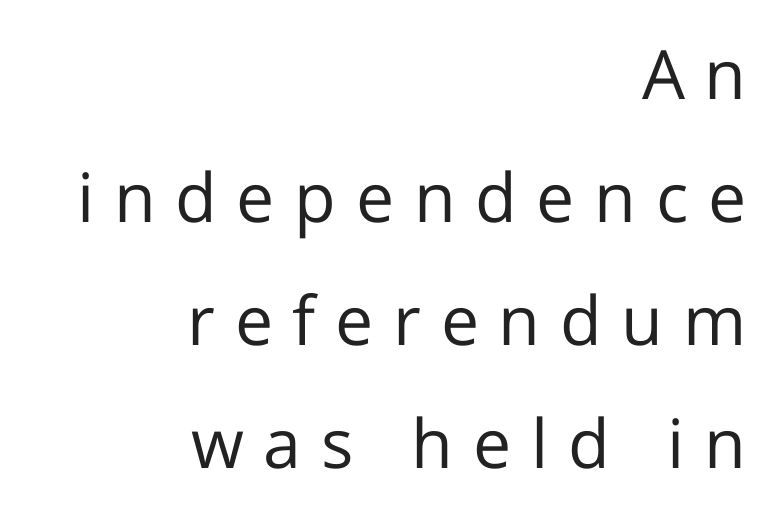
The image shows 68 px regular-weight sans-serif type, upright; set right-aligned, line spacing 1.81x, unusually wide letter spacing (+0.29 em), not underlined; low stroke contrast and a medium x-height.
